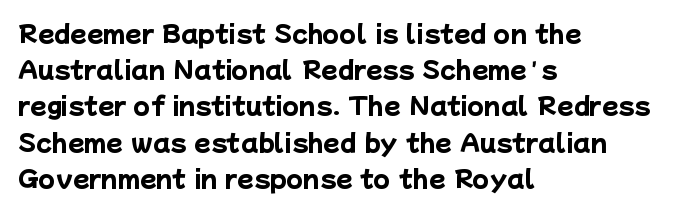
{"bold": "yes", "underline": "no", "align": "left", "line_spacing": "normal", "line_spacing_ratio": 1.51, "letter_spacing": "normal", "letter_spacing_em": 0.0, "glyph_px": 24}
